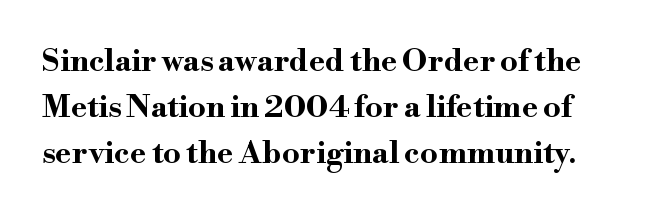
The image shows 31 px bold, wide serif type, upright; set normal line spacing (1.49x), normal letter spacing, not underlined; high stroke contrast and a small x-height.
